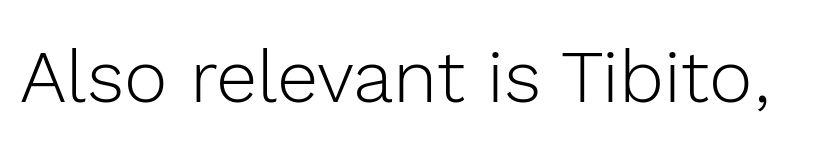
{"serif": "no", "italic": "no", "bold": "no", "weight": "light", "width": "normal", "x_height": "medium", "monospaced": "no", "underline": "no", "letter_spacing": "normal", "letter_spacing_em": 0.0, "glyph_px": 74}
